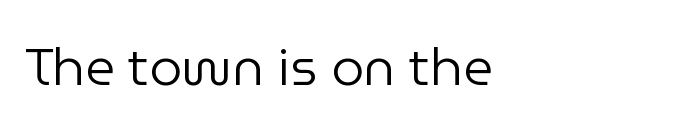
{"serif": "no", "italic": "no", "bold": "no", "weight": "regular", "width": "normal", "stroke_contrast": "low", "x_height": "medium", "monospaced": "no", "underline": "no", "align": "left", "letter_spacing": "normal", "letter_spacing_em": 0.0, "glyph_px": 52}
